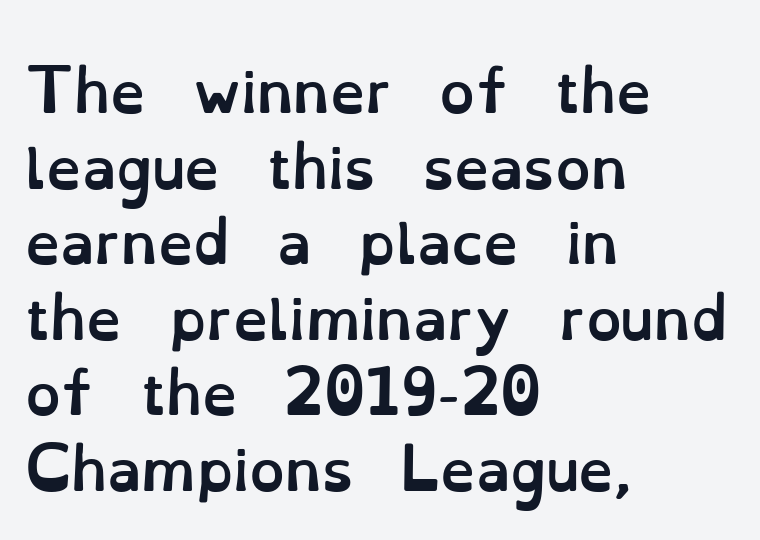
These lines are rendered in a variable-pitch font. Layout note: lines flush left. Italic: no, the glyphs are upright roman. These lines keep a tight, regular rhythm from letter to letter. Quick note: underline off. A normal amount of white space separates one row of letters from the next.
